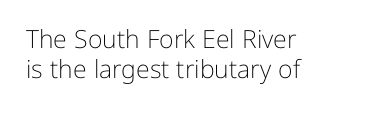
Q: Is the text bold? A: No.
Q: Is the text italic (slanted)? A: No, it is upright.
Q: Is the text underlined? A: No.
Q: How is the paragraph aligned? A: Left-aligned.
Q: Is the spacing between letters normal or unusually wide? A: Normal.
